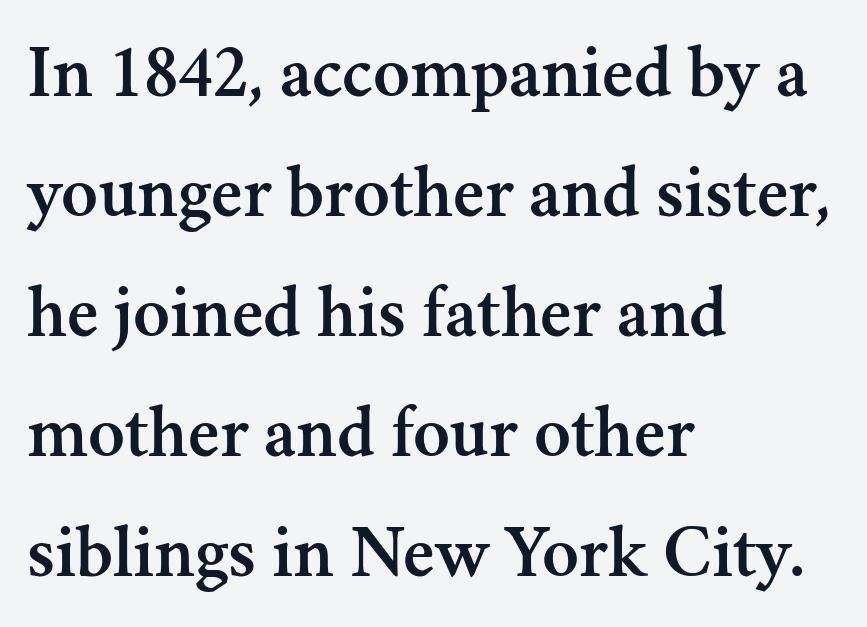
Whoever set this chose a conventional vertical rhythm. Here the designer chose a conventional face with non-uniform glyph widths. This sample uses a serif face. Posture: upright roman. The passage shown is not underscored anywhere. Tracking here is standard; glyphs follow each other at the usual distance.
